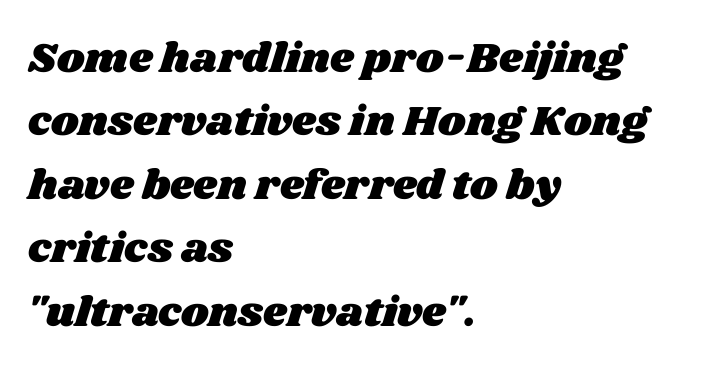
The image shows 42 px wide type; set left-aligned, normal line spacing (1.51x), normal letter spacing, not underlined; medium stroke contrast and a large x-height.
